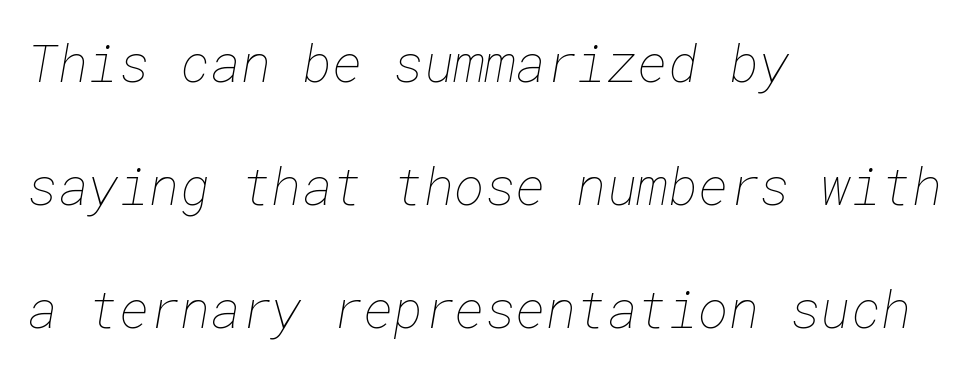
Plain, unruled lines of type. The typesetter chose a ragged-right arrangement here. Honestly, the letter spacing is just normal — you wouldn't notice it. Counters stay open thanks to moderate or lighter strokes. Leading: increased.
